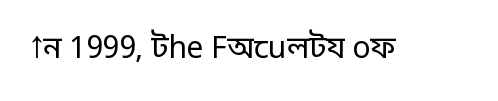
This is not heavy type; no bold has been used. Here the designer chose a conventional face with non-uniform glyph widths. This is roman type, the default non-slanted kind. Classification — sans serif.
